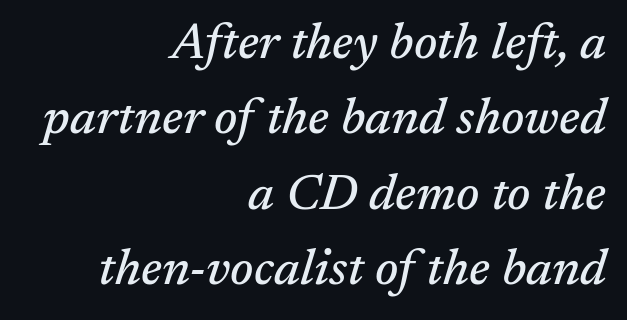
Q: Is the text italic (slanted)? A: Yes, it leans right by about 17 degrees.
Q: Is the typeface a serif or a sans-serif typeface? A: Serif.
Q: Is the text underlined? A: No.
Q: How is the paragraph aligned? A: Right-aligned.
Q: Is the spacing between letters normal or unusually wide? A: Normal.
Q: Is the spacing between lines tight, normal or loose? A: Normal.
Q: Width (condensed, normal, or wide)? A: Normal.
Q: Stroke contrast? A: Medium.
Q: x-height? A: Medium.
Q: Monospaced? A: No.
